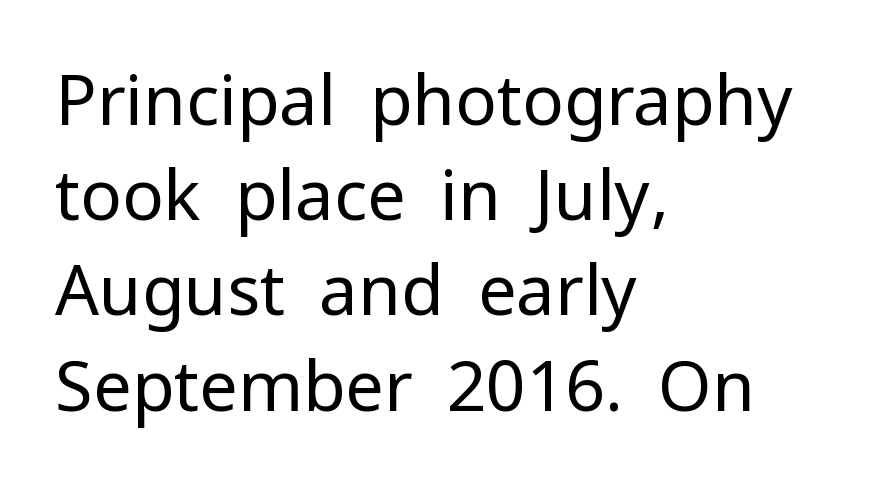
{"serif": "no", "italic": "no", "bold": "no", "weight": "regular", "width": "normal", "stroke_contrast": "low", "x_height": "medium", "monospaced": "no", "underline": "no", "align": "left", "line_spacing": "normal", "line_spacing_ratio": 1.38, "letter_spacing": "normal", "letter_spacing_em": 0.0, "glyph_px": 69}
